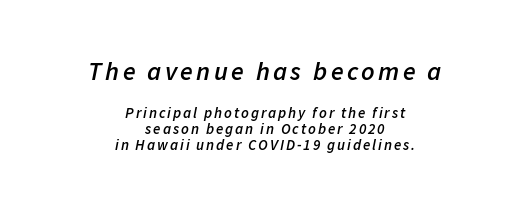
{"italic": "yes", "lean": "right", "slant_degrees": 11, "bold": "semi", "underline": "no", "align": "center", "line_spacing": "tight", "line_spacing_ratio": 1.08, "larger_block": "first", "size_ratio": 1.73, "glyph_px": 26}
